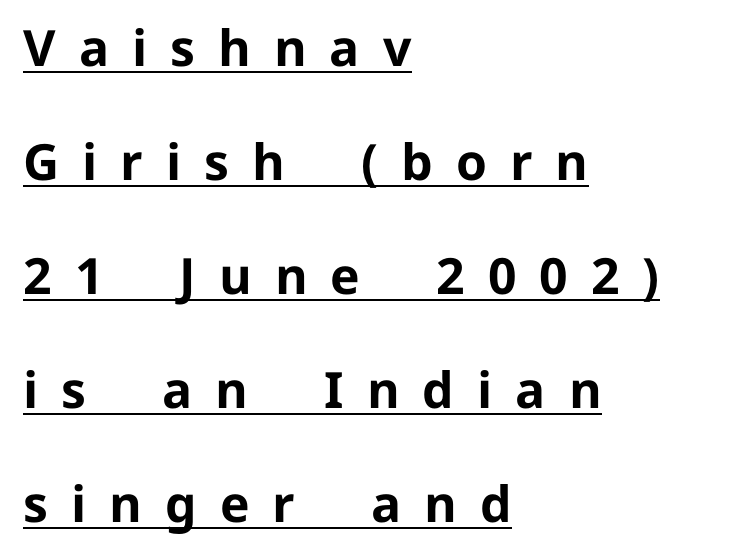
Underlining? Definitely there. I'd call this a sans setting — the letters go barefoot. Students, note that the glyphs here are deliberately spaced far apart. One glance says open: line gaps are wider than usual. Here the designer chose a conventional face with non-uniform glyph widths. Posture: upright roman.
